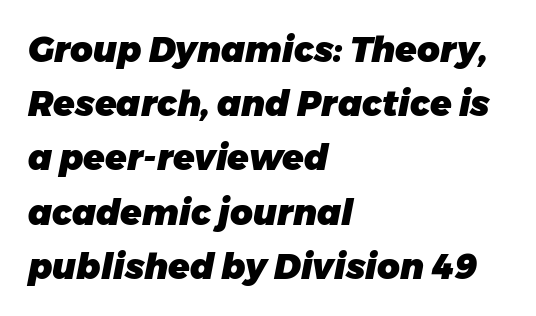
{"italic": "yes", "lean": "right", "slant_degrees": 11, "bold": "yes", "weight": "heavy", "width": "normal", "stroke_contrast": "low", "x_height": "medium", "monospaced": "no", "underline": "no", "align": "left", "line_spacing": "normal", "line_spacing_ratio": 1.55, "letter_spacing": "normal", "letter_spacing_em": 0.0, "glyph_px": 35}
